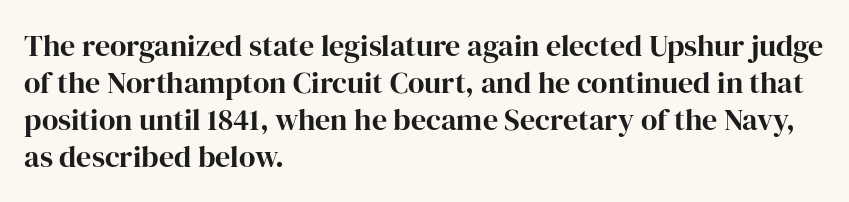
{"serif": "yes", "italic": "no", "bold": "yes", "weight": "bold", "width": "normal", "stroke_contrast": "high", "x_height": "medium", "monospaced": "no", "underline": "no", "align": "left", "line_spacing_ratio": 1.23, "letter_spacing": "normal", "letter_spacing_em": 0.0, "glyph_px": 30}
